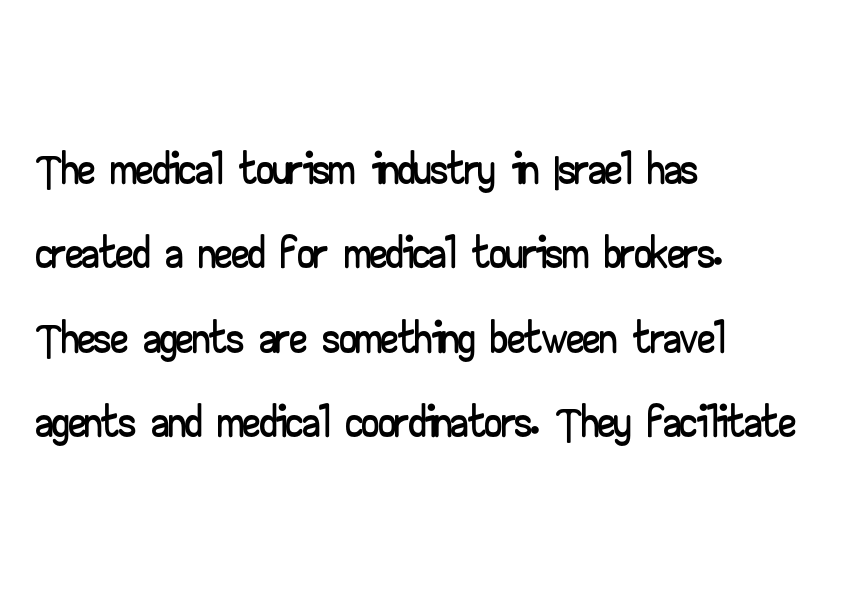
Q: Is the text italic (slanted)? A: No, it is upright.
Q: Is the typeface a serif or a sans-serif typeface? A: Sans-serif.
Q: Is the text underlined? A: No.
Q: How is the paragraph aligned? A: Left-aligned.
Q: Is the spacing between letters normal or unusually wide? A: Normal.
Q: Width (condensed, normal, or wide)? A: Wide.
Q: Stroke contrast? A: Low.
Q: x-height? A: Small.
Q: Monospaced? A: No.
